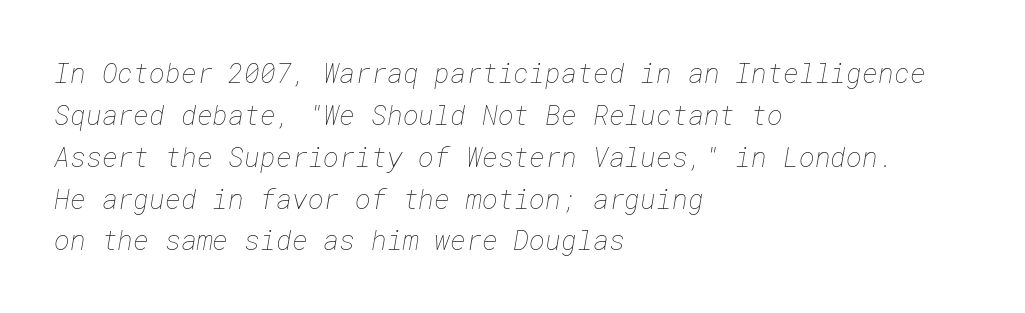
The passage shown stacks its lines at a standard gap. The letters sit at their default tracking, neither squeezed nor spread. Layout note: lines flush left. Just letters on the line, the space beneath them empty.
